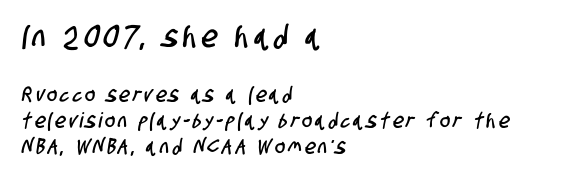
Q: Is the typeface a serif or a sans-serif typeface? A: Sans-serif.
Q: Is the text underlined? A: No.
Q: How is the paragraph aligned? A: Left-aligned.
Q: Which block of text is set in a larger size, the first (top) or the second (bottom)? A: The first (top) one.
Q: Width (condensed, normal, or wide)? A: Condensed.
Q: Stroke contrast? A: Low.
Q: x-height? A: Large.
Q: Monospaced? A: No.
